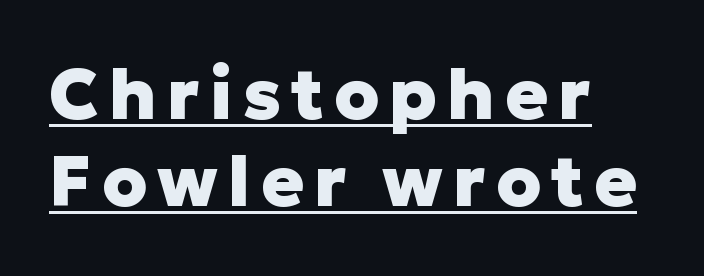
Each letter keeps its own natural width here, so spacing adapts to shape. Each line of the rendering has a horizontal stroke beneath the glyphs. These words are printed bold, with thick strokes throughout. Font category for this specimen: sans-serif.
